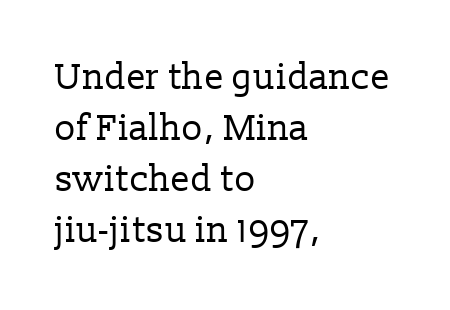
Q: Is the text bold? A: No.
Q: Is the text italic (slanted)? A: No, it is upright.
Q: Is the typeface a serif or a sans-serif typeface? A: Serif.
Q: Is the text underlined? A: No.
Q: How is the paragraph aligned? A: Left-aligned.
Q: Is the spacing between letters normal or unusually wide? A: Normal.
Q: Is the spacing between lines tight, normal or loose? A: Normal.
Q: Width (condensed, normal, or wide)? A: Normal.
Q: Stroke contrast? A: Low.
Q: x-height? A: Medium.
Q: Monospaced? A: No.
